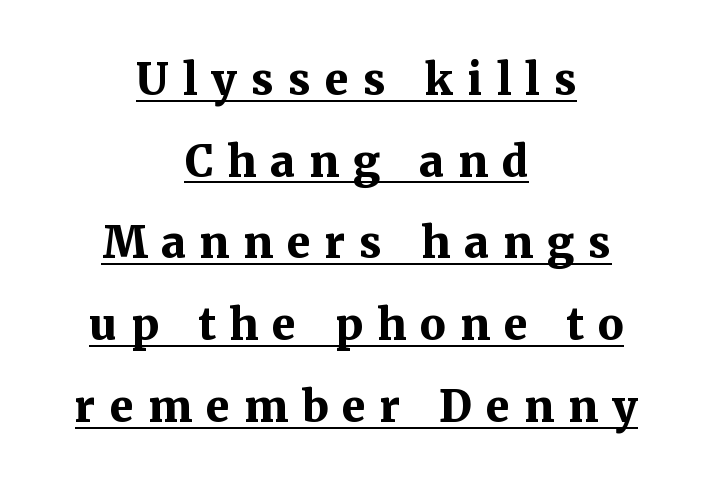
{"serif": "yes", "italic": "no", "bold": "yes", "weight": "bold", "width": "normal", "stroke_contrast": "medium", "x_height": "medium", "monospaced": "no", "underline": "yes", "align": "center", "line_spacing": "loose", "line_spacing_ratio": 1.9, "letter_spacing": "wide", "letter_spacing_em": 0.33, "glyph_px": 43}
